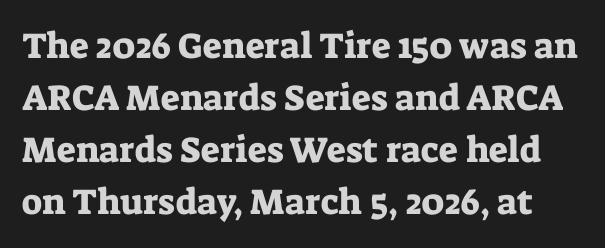
Q: Is the text italic (slanted)? A: No, it is upright.
Q: Is the typeface a serif or a sans-serif typeface? A: Serif.
Q: Is the text underlined? A: No.
Q: Is the spacing between letters normal or unusually wide? A: Normal.
Q: Is the spacing between lines tight, normal or loose? A: Normal.
Q: Width (condensed, normal, or wide)? A: Normal.
Q: Stroke contrast? A: Low.
Q: x-height? A: Medium.
Q: Monospaced? A: No.
